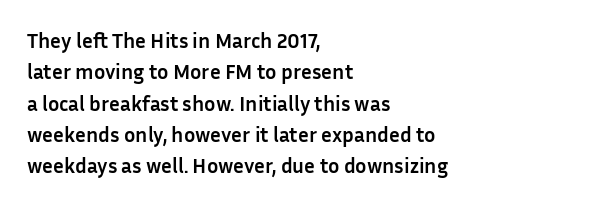
Q: Is the text bold? A: Yes.
Q: Is the text italic (slanted)? A: No, it is upright.
Q: Is the text underlined? A: No.
Q: How is the paragraph aligned? A: Left-aligned.
Q: Is the spacing between letters normal or unusually wide? A: Normal.
Q: Is the spacing between lines tight, normal or loose? A: Normal.
